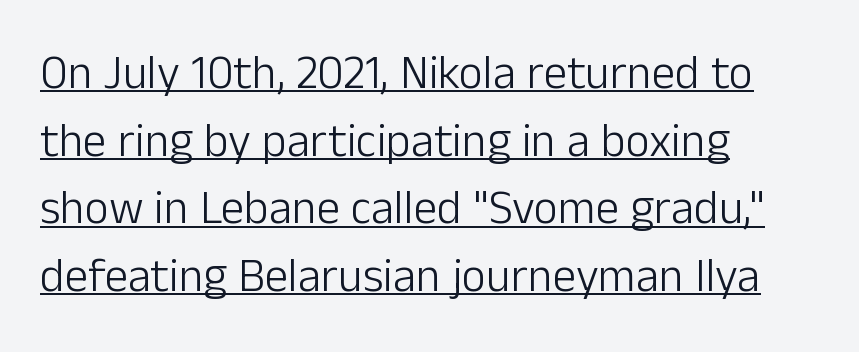
The image shows 47 px light sans-serif type, upright; set left-aligned, normal line spacing (1.44x), normal letter spacing, underlined; low stroke contrast and a medium x-height.
